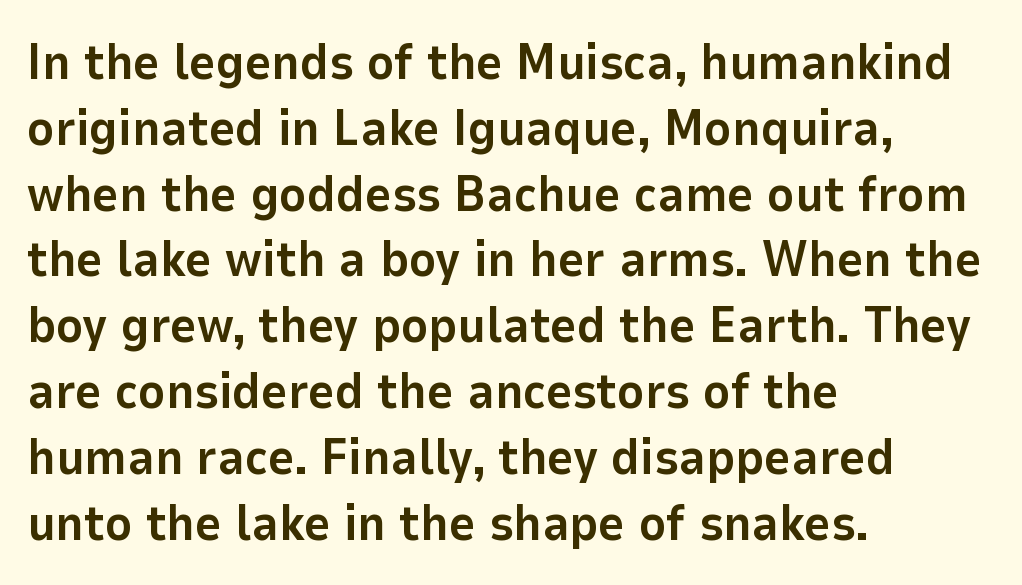
Spacing verdict: proportional, widths tailored to each character. Short and long lines alike share a common starting point at left. Bold? Absolutely — the strokes are thick and heavy. The letters stand straight up with perfectly vertical stems.
